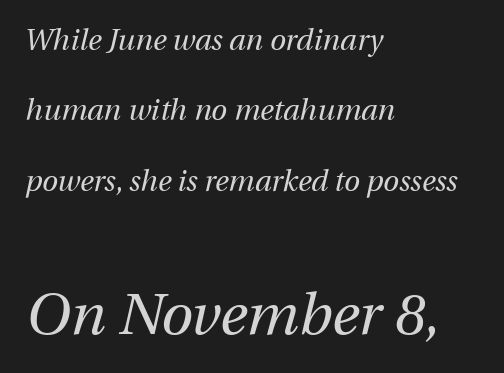
Between one letter and the next there's only the usual sliver of space. Think of a printed novel: that variable character pitch is what you see here. Observe the lean: these are italic letterforms. Nothing heavy about these letters — not bold at all.
